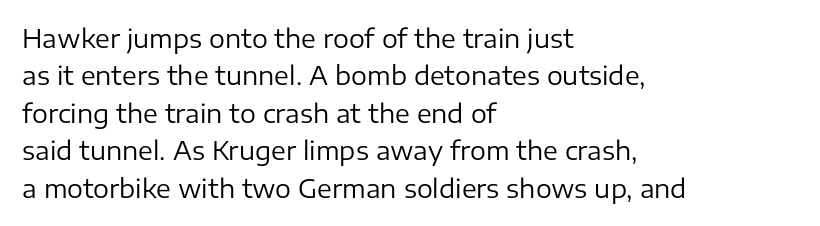
{"italic": "no", "bold": "no", "underline": "no", "align": "left", "line_spacing": "normal", "line_spacing_ratio": 1.5, "letter_spacing": "normal", "letter_spacing_em": 0.0, "glyph_px": 25}
